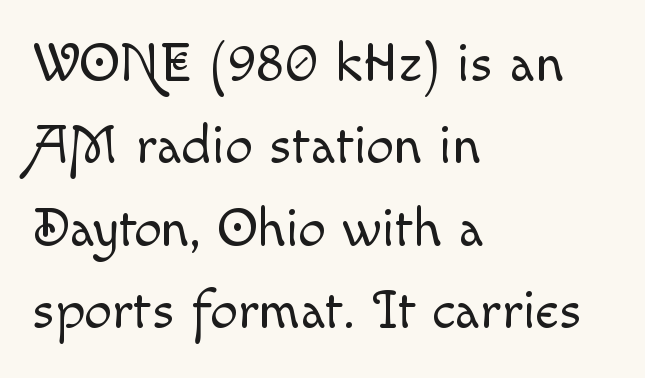
The image shows 55 px light type, upright; set left-aligned, normal line spacing (1.5x), normal letter spacing, not underlined; a small x-height.
